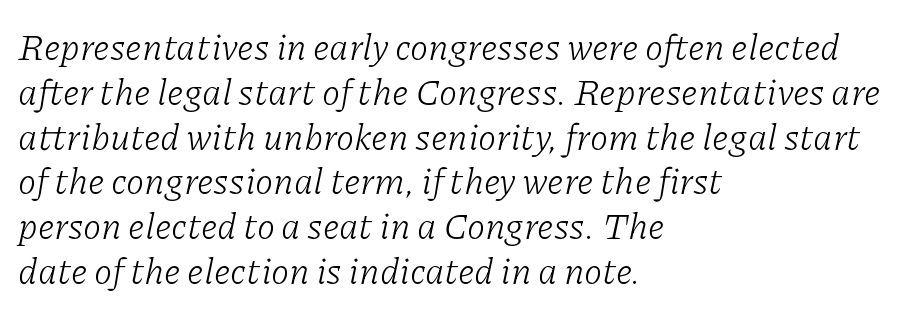
A typesetter would call this proportional, since set widths differ per character. Weight: not bold — regular or lighter. Serifs: yes, visible at the terminals of the letterforms. The text carries the slant typical of an italic or oblique font.
